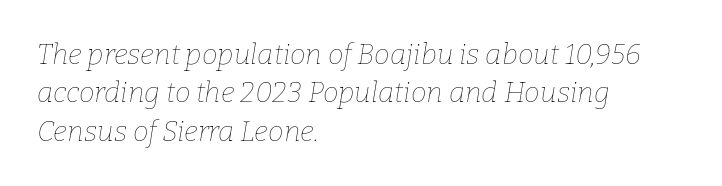
Rule under the text: the space is simply empty. The passage shown is typed in a proportional face where columns would drift. These lines stack with their left ends in a neat column. The face used here is rendered with its standard letterfit. Weight: in the light-to-regular range. Designer's note — italics engaged.
